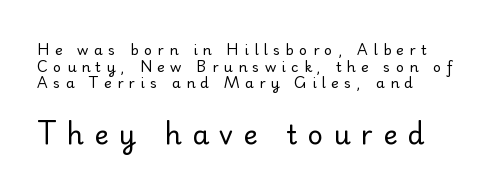
{"italic": "no", "bold": "no", "underline": "no", "align": "left", "line_spacing_ratio": 1.19, "letter_spacing": "wide", "letter_spacing_em": 0.38, "larger_block": "second", "size_ratio": 1.93, "glyph_px": 27}
